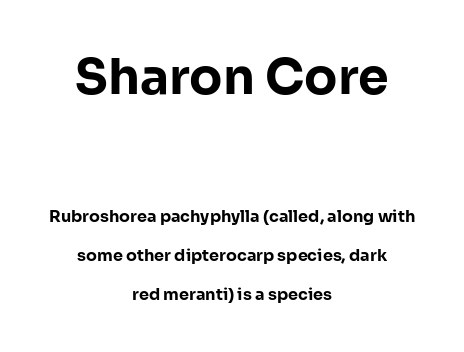
{"serif": "no", "italic": "no", "bold": "yes", "weight": "bold", "width": "normal", "stroke_contrast": "low", "x_height": "medium", "monospaced": "no", "underline": "no", "align": "center", "line_spacing": "loose", "line_spacing_ratio": 2.46, "letter_spacing": "normal", "letter_spacing_em": 0.0, "larger_block": "first", "size_ratio": 3.06, "glyph_px": 49}
